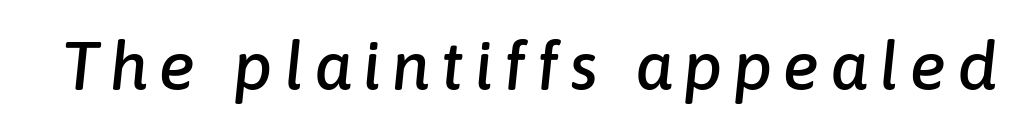
Q: Is the text italic (slanted)? A: Yes, it leans right by about 6 degrees.
Q: Is the text underlined? A: No.
Q: Width (condensed, normal, or wide)? A: Normal.
Q: Stroke contrast? A: Low.
Q: x-height? A: Medium.
Q: Monospaced? A: No.
